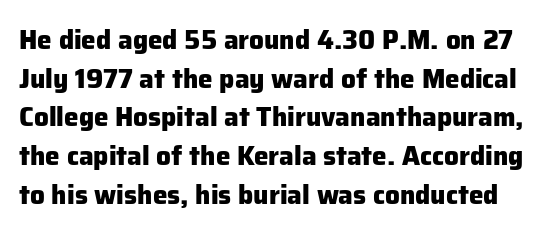
The rows are spaced the way most documents space them. In terms of letterspacing, this is plain default setting. Ascenders rise straight up at ninety degrees. The baseline area is clear. Typographic density is high because the face is bold.
